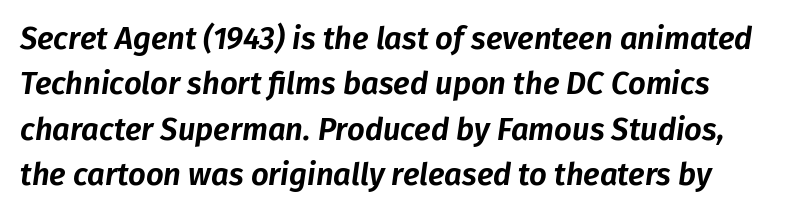
{"italic": "yes", "lean": "right", "slant_degrees": 8, "width": "normal", "stroke_contrast": "low", "x_height": "medium", "monospaced": "no", "underline": "no", "line_spacing": "normal", "line_spacing_ratio": 1.46, "letter_spacing": "normal", "letter_spacing_em": 0.0, "glyph_px": 31}
